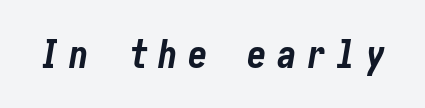
This sample uses an oblique cut, with every glyph tilted off the vertical. Check under the words: just untouched page. Letter spacing: wide. Is the type bold? Yes — the strokes are clearly thick and heavy.
